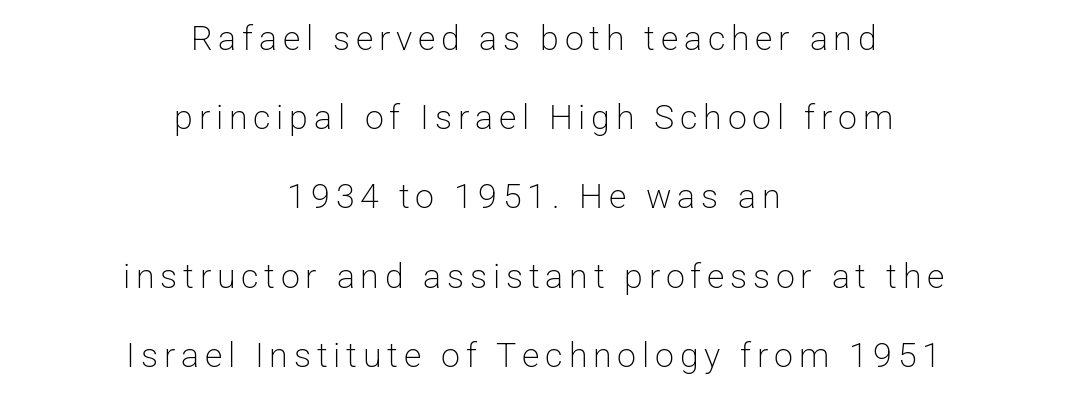
{"serif": "no", "italic": "no", "bold": "no", "weight": "light", "width": "normal", "stroke_contrast": "low", "x_height": "medium", "monospaced": "no", "underline": "no", "align": "center", "line_spacing": "loose", "line_spacing_ratio": 2.33, "glyph_px": 34}
